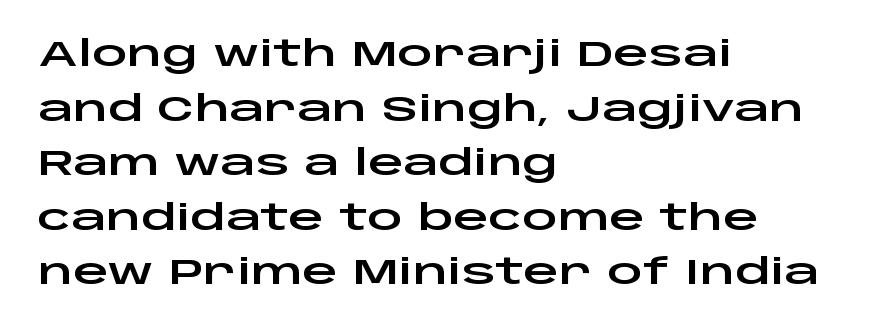
{"serif": "no", "italic": "no", "width": "wide", "stroke_contrast": "low", "x_height": "large", "monospaced": "no", "underline": "no", "align": "left", "line_spacing": "normal", "line_spacing_ratio": 1.56, "letter_spacing": "normal", "letter_spacing_em": 0.0, "glyph_px": 35}
